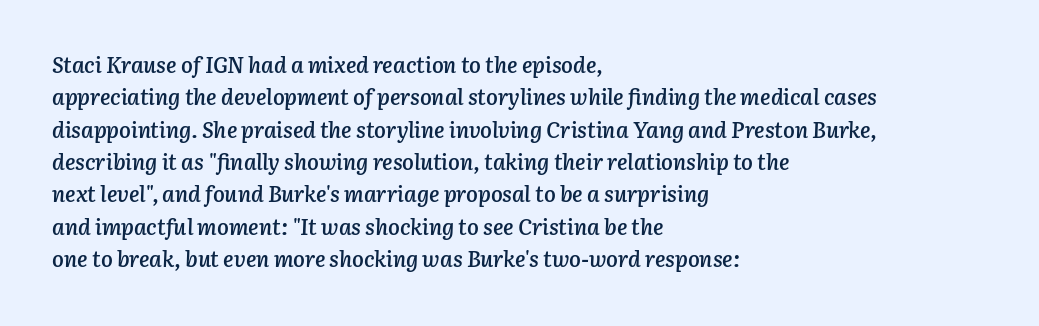
{"italic": "yes", "lean": "right", "slant_degrees": 3, "bold": "semi", "underline": "no", "align": "left", "line_spacing": "normal", "line_spacing_ratio": 1.47, "letter_spacing": "normal", "letter_spacing_em": 0.0, "glyph_px": 22}
